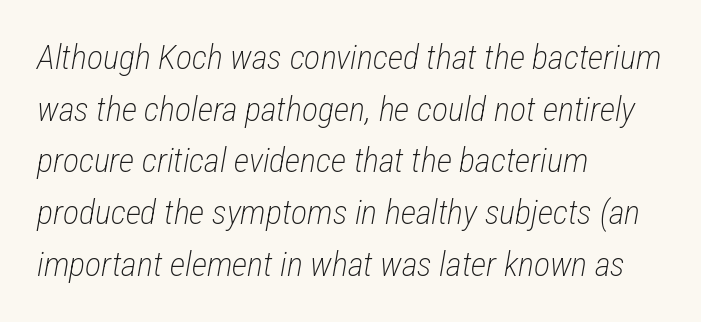
Q: Is the text bold? A: No.
Q: Is the text italic (slanted)? A: Yes, it leans right by about 12 degrees.
Q: Is the text underlined? A: No.
Q: How is the paragraph aligned? A: Left-aligned.
Q: Is the spacing between letters normal or unusually wide? A: Normal.
Q: Is the spacing between lines tight, normal or loose? A: Normal.
Q: Width (condensed, normal, or wide)? A: Condensed.
Q: Stroke contrast? A: Low.
Q: x-height? A: Medium.
Q: Monospaced? A: No.
